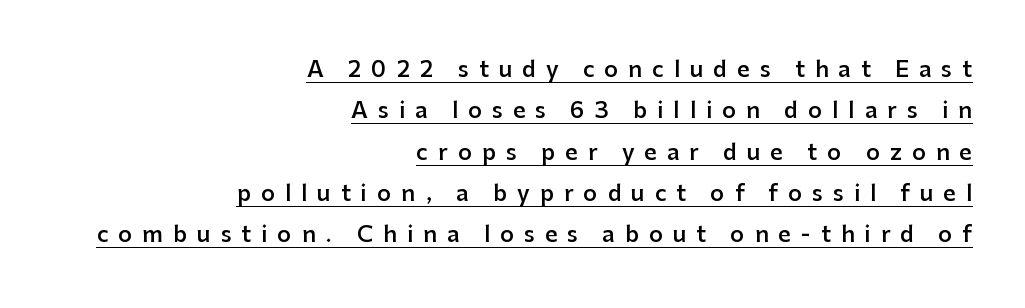
Q: Is the text bold? A: Semi-bold.
Q: Is the text italic (slanted)? A: No, it is upright.
Q: Is the text underlined? A: Yes.
Q: How is the paragraph aligned? A: Right-aligned.
Q: Is the spacing between letters normal or unusually wide? A: Unusually wide.
